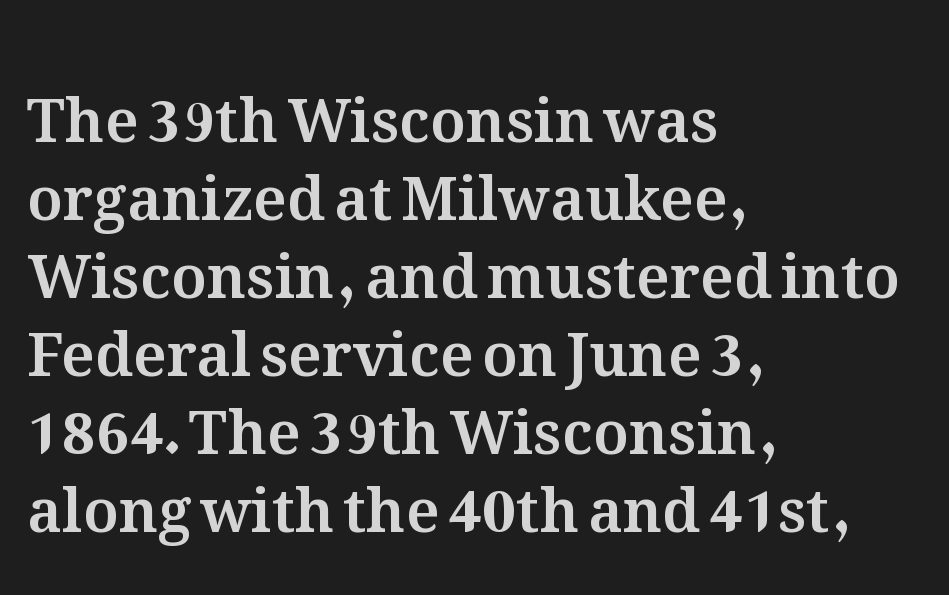
{"italic": "no", "width": "normal", "stroke_contrast": "medium", "x_height": "medium", "monospaced": "no", "underline": "no", "align": "left", "line_spacing": "normal", "line_spacing_ratio": 1.3, "letter_spacing": "normal", "letter_spacing_em": 0.0, "glyph_px": 60}
